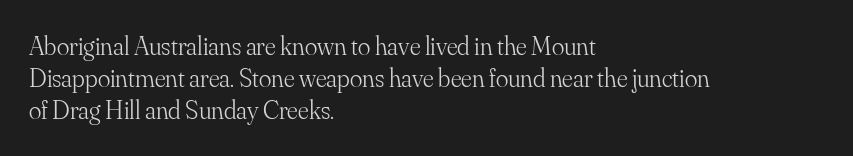
The image shows 26 px text type, upright; set left-aligned, line spacing 1.24x, normal letter spacing, not underlined.
